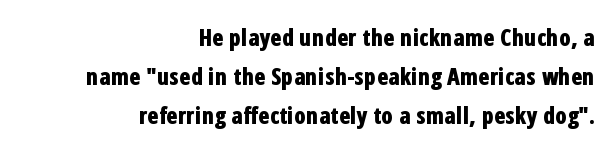
{"italic": "no", "bold": "yes", "underline": "no", "align": "right", "line_spacing": "normal", "line_spacing_ratio": 1.69, "letter_spacing": "normal", "letter_spacing_em": 0.0, "glyph_px": 23}
